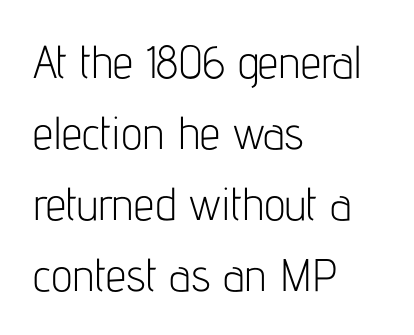
The image shows 46 px light, condensed sans-serif type, upright; set left-aligned, normal line spacing (1.54x), normal letter spacing, not underlined; low stroke contrast and a medium x-height.
